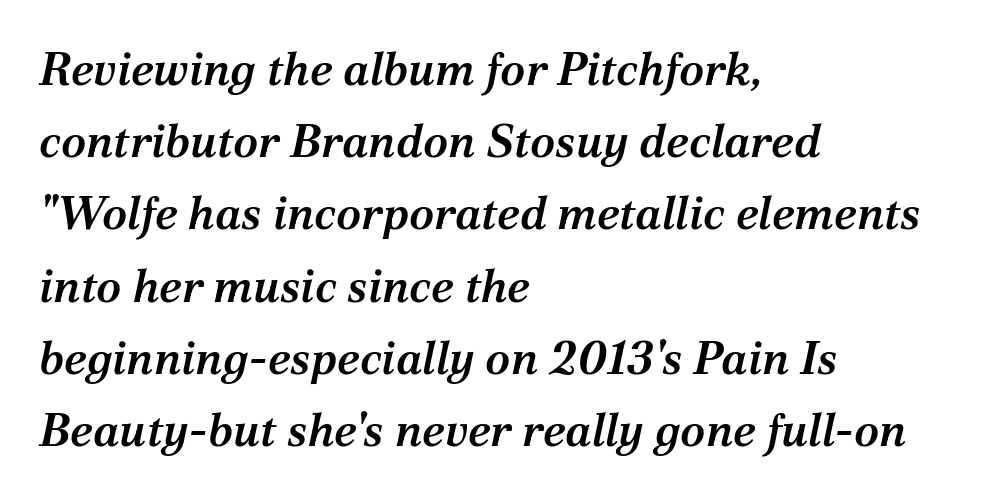
Q: Is the text bold? A: Semi-bold.
Q: Is the text italic (slanted)? A: Yes, it leans right by about 12 degrees.
Q: Is the typeface a serif or a sans-serif typeface? A: Serif.
Q: Is the text underlined? A: No.
Q: How is the paragraph aligned? A: Left-aligned.
Q: Is the spacing between letters normal or unusually wide? A: Normal.
Q: Is the spacing between lines tight, normal or loose? A: Normal.
Q: Width (condensed, normal, or wide)? A: Normal.
Q: Stroke contrast? A: Medium.
Q: x-height? A: Medium.
Q: Monospaced? A: No.
